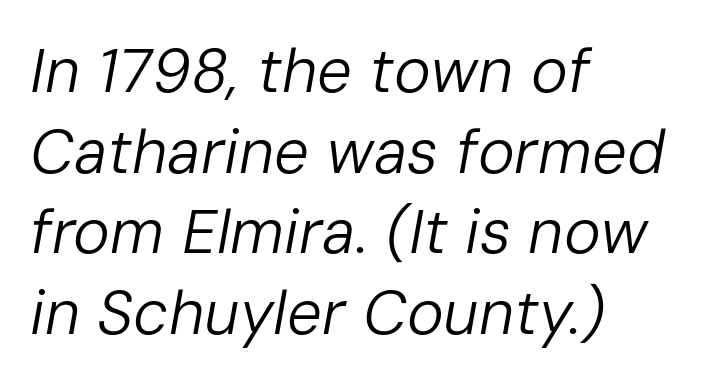
The image shows 62 px regular-weight type, italic (leaning right); set left-aligned, normal line spacing (1.3x), normal letter spacing, not underlined; low stroke contrast and a medium x-height.
